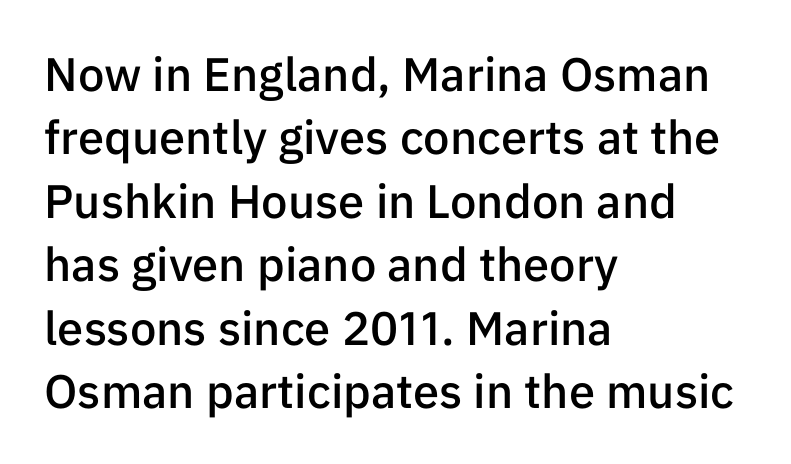
{"serif": "no", "italic": "no", "bold": "semi", "weight": "semibold", "width": "normal", "stroke_contrast": "low", "x_height": "medium", "monospaced": "no", "underline": "no", "align": "left", "line_spacing": "normal", "line_spacing_ratio": 1.35, "letter_spacing": "normal", "letter_spacing_em": 0.0, "glyph_px": 47}
